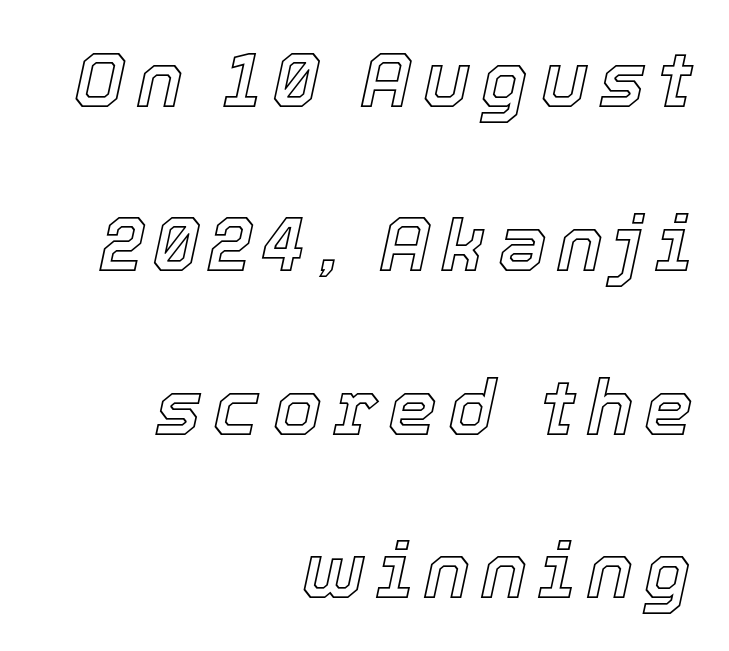
Q: Is the text italic (slanted)? A: Yes, it leans right by about 12 degrees.
Q: Is the text underlined? A: No.
Q: How is the paragraph aligned? A: Right-aligned.
Q: Is the spacing between lines tight, normal or loose? A: Loose.
Q: Width (condensed, normal, or wide)? A: Normal.
Q: x-height? A: Medium.
Q: Monospaced? A: No.
